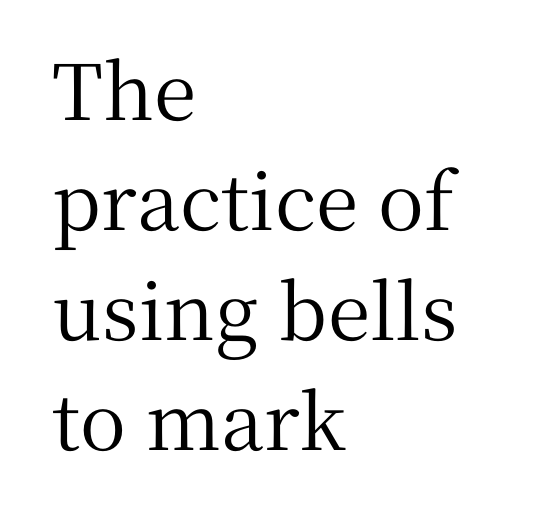
If you drew a line through each stem, it would be perfectly vertical. These lines sit exactly where default settings would place them. The passage shown is typeset with a serif family. The letters advance in unequal steps, a hallmark of proportional type. This sample is left-justified, so line endings fall wherever the words run out.
